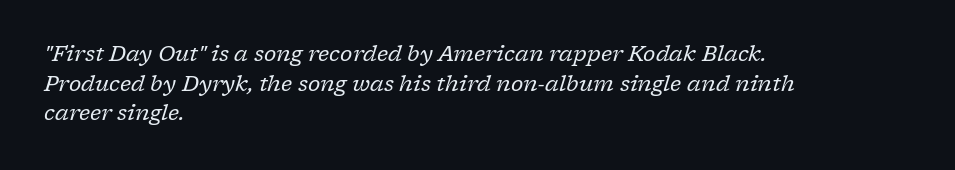
The image shows 21 px text type, italic (leaning right); set left-aligned, normal line spacing (1.41x), normal letter spacing, not underlined.
